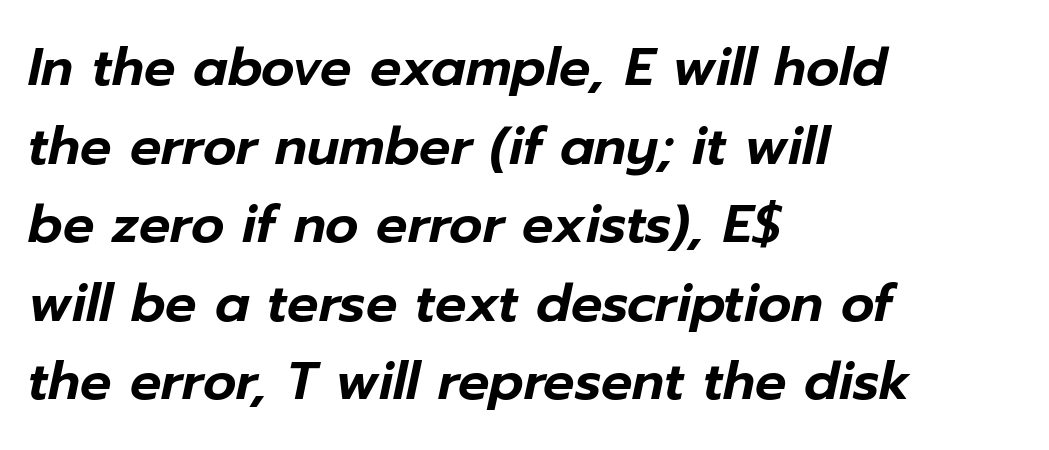
These lines are rendered in a variable-pitch font. What stands out about the letter spacing? Nothing — it is the standard amount. Honestly, the row spacing looks completely unremarkable. Decoration check: the copy has no underline. The lines are quadded left.
